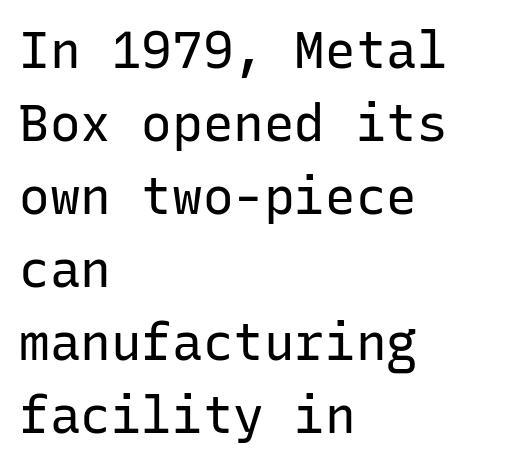
The image shows 51 px regular-weight sans-serif type, upright, monospaced; set left-aligned, normal line spacing (1.43x), normal letter spacing, not underlined; low stroke contrast and a medium x-height.
